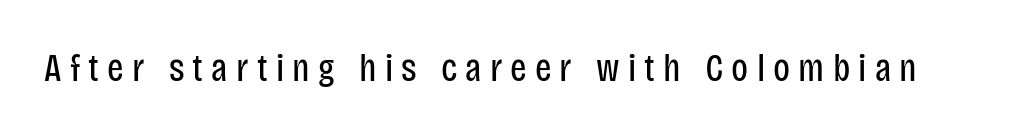
Ink coverage per letter is moderate at most. Look at the bottom of the vertical strokes: they stop flat, with no serifs. Do the letters lean? They stand straight. The baseline area is clear.
